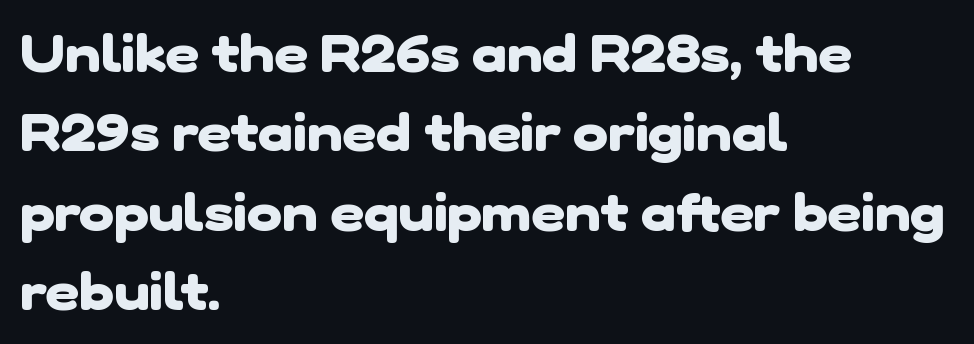
The image shows 53 px heavy sans-serif type; set left-aligned, normal line spacing (1.5x), normal letter spacing, not underlined; low stroke contrast and a medium x-height.
